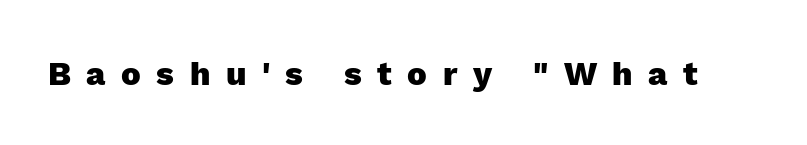
Q: Is the text bold? A: Yes.
Q: Is the text italic (slanted)? A: No, it is upright.
Q: Is the typeface a serif or a sans-serif typeface? A: Sans-serif.
Q: Is the text underlined? A: No.
Q: Is the spacing between letters normal or unusually wide? A: Unusually wide.
Q: Width (condensed, normal, or wide)? A: Normal.
Q: x-height? A: Medium.
Q: Monospaced? A: No.
